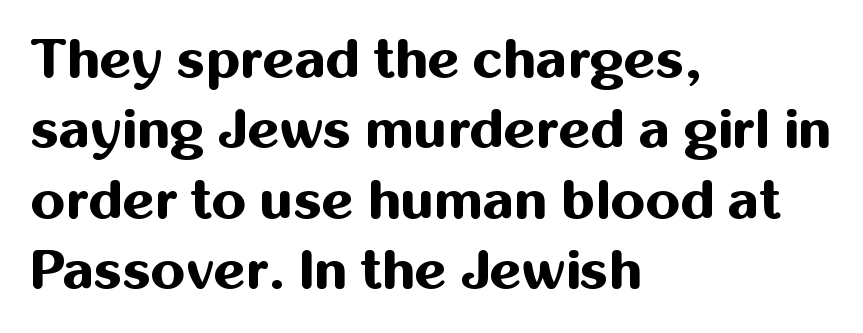
The image shows 55 px bold sans-serif type, upright; set left-aligned, normal line spacing (1.28x), normal letter spacing, not underlined; medium stroke contrast and a medium x-height.
